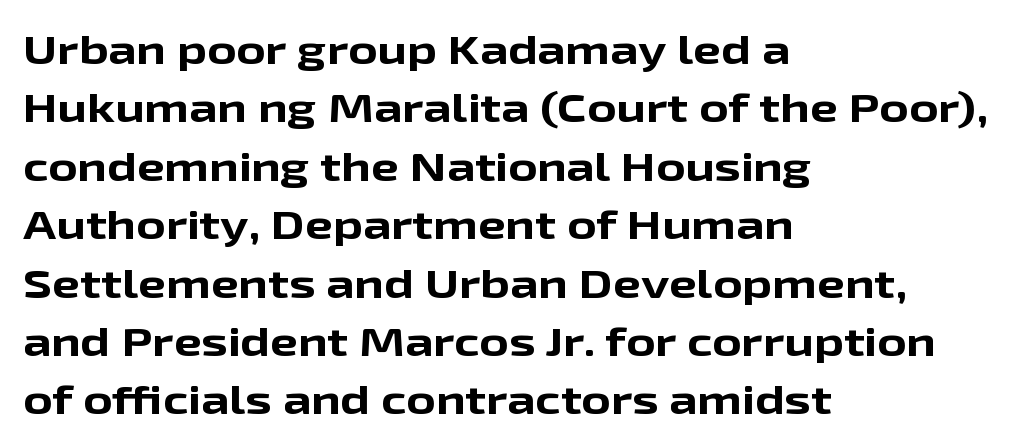
To sum up the face: it is a sans, with no serifs. The space between consecutive lines is moderate. Character widths vary here, with narrow letters taking less room than wide ones. Designer's note — italics off, roman on. Bold? Absolutely — the strokes are thick and heavy.
